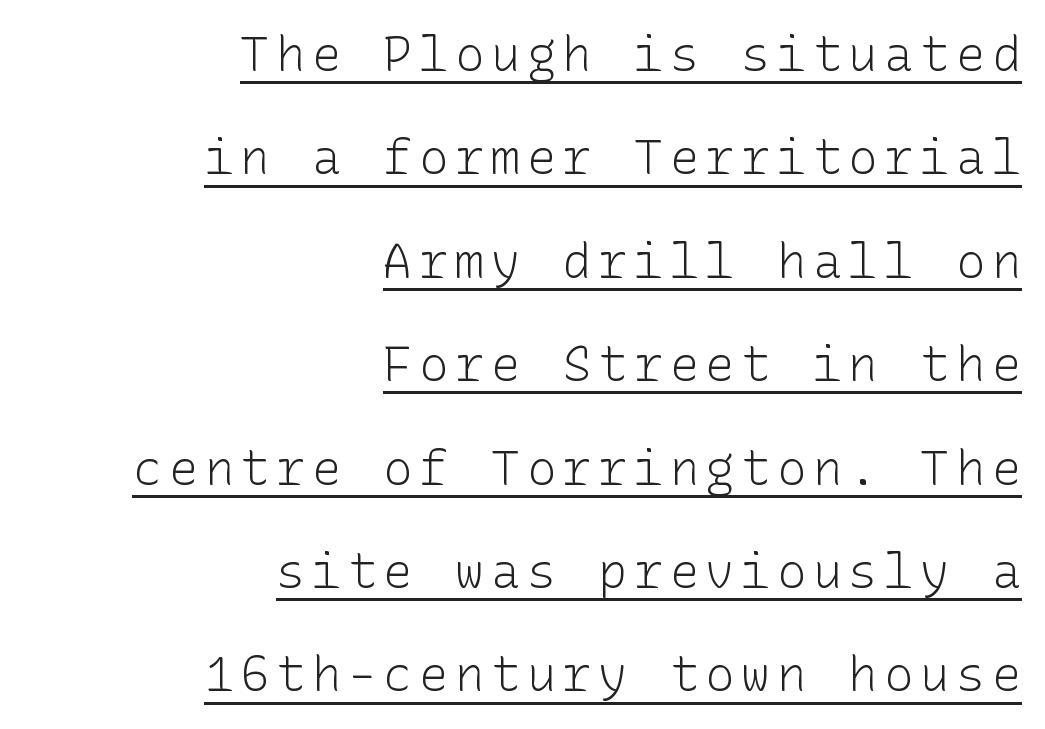
Q: Is the text bold? A: No.
Q: Is the text italic (slanted)? A: No, it is upright.
Q: Is the typeface a serif or a sans-serif typeface? A: Sans-serif.
Q: Is the text underlined? A: Yes.
Q: How is the paragraph aligned? A: Right-aligned.
Q: Is the spacing between lines tight, normal or loose? A: Loose.
Q: Width (condensed, normal, or wide)? A: Normal.
Q: Stroke contrast? A: Low.
Q: x-height? A: Medium.
